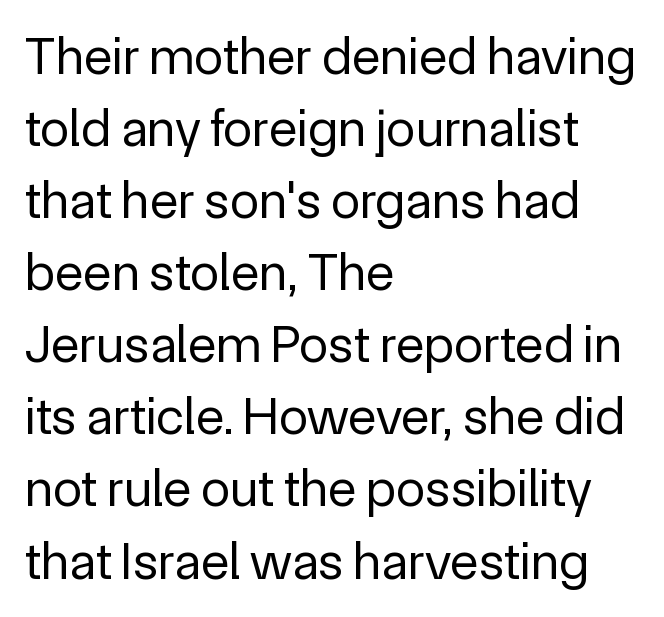
{"serif": "no", "italic": "no", "bold": "no", "weight": "regular", "width": "normal", "x_height": "medium", "monospaced": "no", "underline": "no", "align": "left", "line_spacing": "normal", "line_spacing_ratio": 1.36, "letter_spacing": "normal", "letter_spacing_em": 0.0, "glyph_px": 53}
